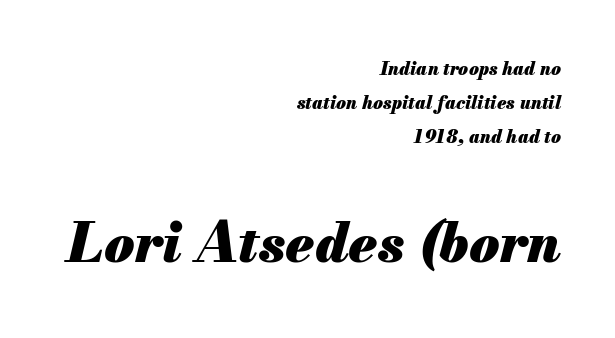
The image shows 55 px heavy type, italic (leaning right); set right-aligned, line spacing 1.88x, normal letter spacing, not underlined; the second (bottom) block is 3.06x larger; medium stroke contrast and a small x-height.
